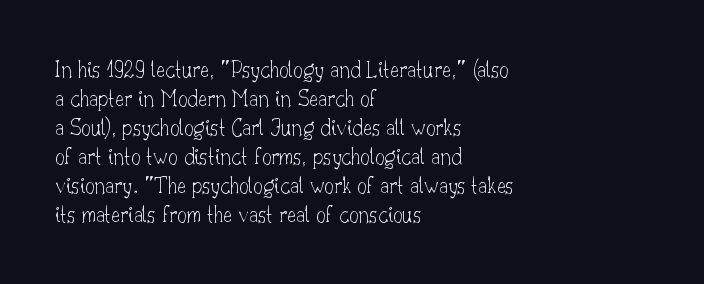
The strokes carry an ordinary text weight at most. Default kerning and tracking; the words read as compact shapes. The gap between lines stays unmarked. Does the lettering tilt? It doesn't — this is upright.
